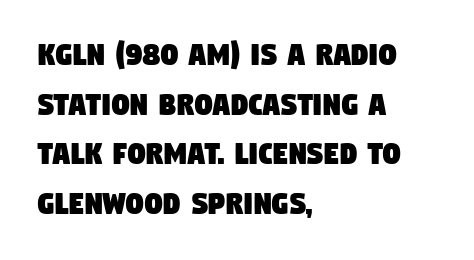
The image shows 35 px condensed sans-serif type; set left-aligned, normal line spacing (1.42x), normal letter spacing, not underlined; low stroke contrast and a large x-height.
